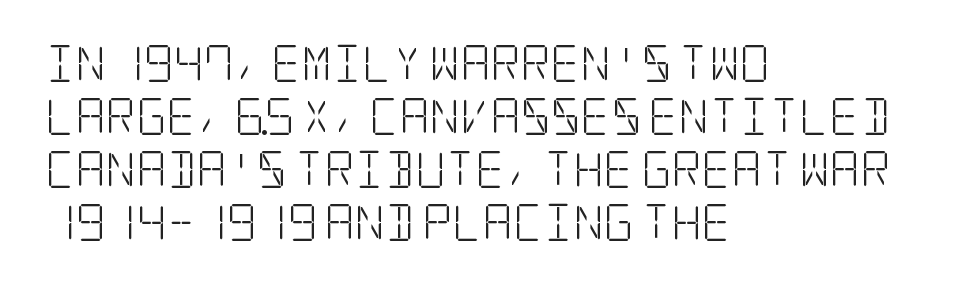
The image shows 37 px light, condensed serif type, upright; set left-aligned, normal line spacing (1.43x), normal letter spacing, not underlined; low stroke contrast and a large x-height.
